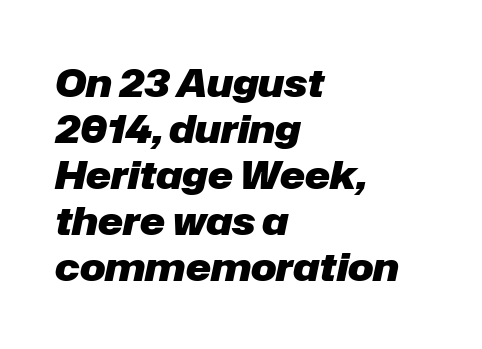
Q: Is the text bold? A: Yes.
Q: Is the text italic (slanted)? A: Yes, it leans right by about 12 degrees.
Q: Is the text underlined? A: No.
Q: How is the paragraph aligned? A: Left-aligned.
Q: Is the spacing between letters normal or unusually wide? A: Normal.
Q: Width (condensed, normal, or wide)? A: Normal.
Q: Stroke contrast? A: Low.
Q: x-height? A: Medium.
Q: Monospaced? A: No.
